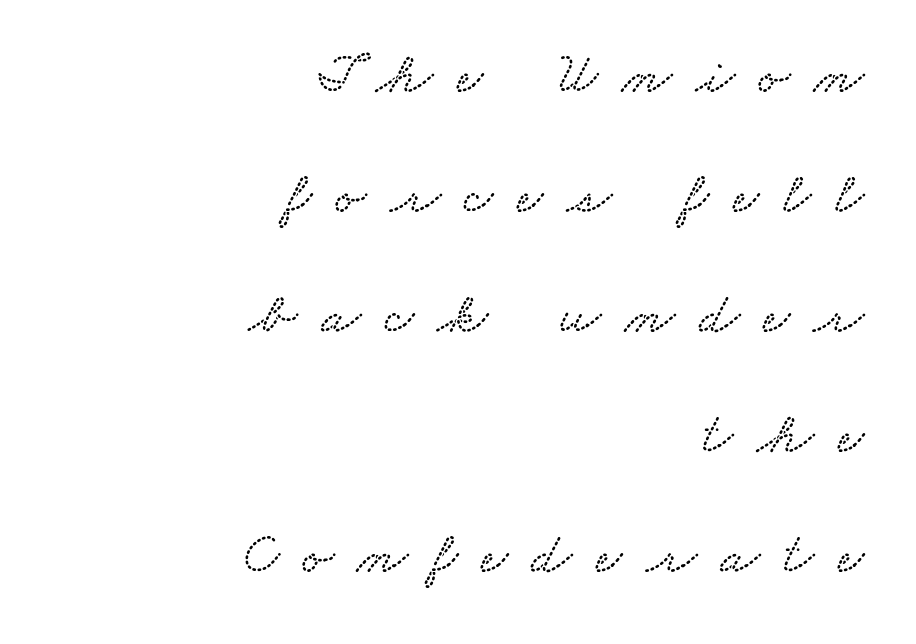
{"width": "wide", "stroke_contrast": "low", "x_height": "small", "monospaced": "no", "underline": "no", "align": "right", "line_spacing": "loose", "line_spacing_ratio": 2.07, "letter_spacing": "wide", "letter_spacing_em": 0.41, "glyph_px": 58}
